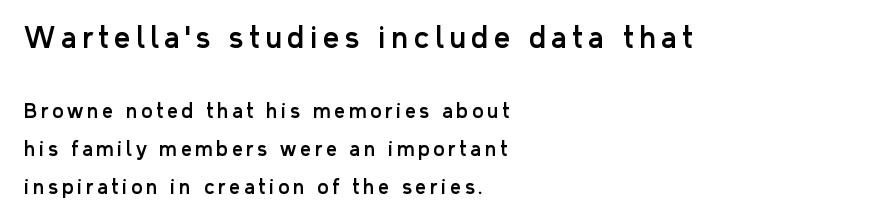
Q: Is the text italic (slanted)? A: No, it is upright.
Q: Is the typeface a serif or a sans-serif typeface? A: Sans-serif.
Q: Is the text underlined? A: No.
Q: How is the paragraph aligned? A: Left-aligned.
Q: Is the spacing between letters normal or unusually wide? A: Unusually wide.
Q: Is the spacing between lines tight, normal or loose? A: Loose.
Q: Which block of text is set in a larger size, the first (top) or the second (bottom)? A: The first (top) one.
Q: Width (condensed, normal, or wide)? A: Normal.
Q: Stroke contrast? A: Low.
Q: x-height? A: Medium.
Q: Monospaced? A: No.
